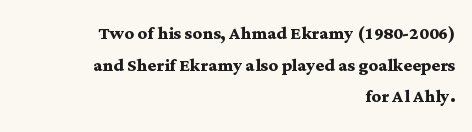
Notice how the stems are strictly vertical — no italics here. Descenders are the only things crossing below the line. Nobody touched the tracking dial on this one. A dark, heavy texture on the line: the type is bold.
